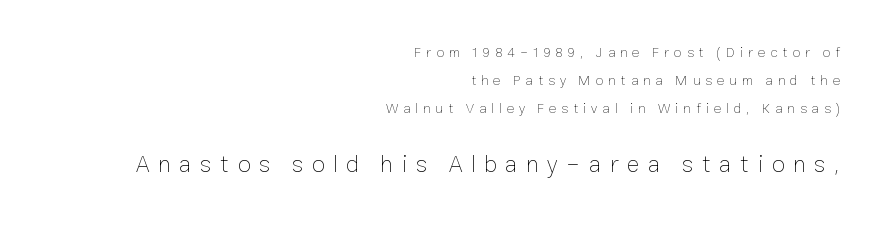
{"italic": "no", "bold": "no", "underline": "no", "align": "right", "line_spacing": "loose", "line_spacing_ratio": 2.0, "letter_spacing": "wide", "letter_spacing_em": 0.35, "larger_block": "second", "size_ratio": 1.71, "glyph_px": 24}
